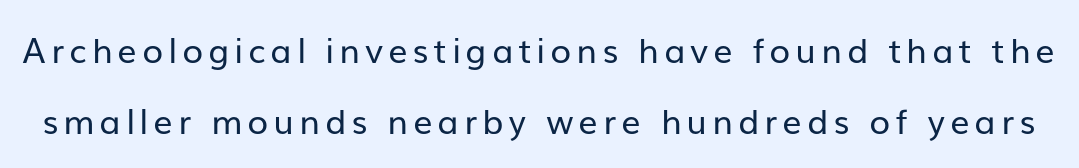
{"serif": "no", "italic": "no", "bold": "no", "weight": "regular", "width": "normal", "stroke_contrast": "low", "x_height": "medium", "monospaced": "no", "underline": "no", "line_spacing": "loose", "line_spacing_ratio": 2.1, "glyph_px": 34}
